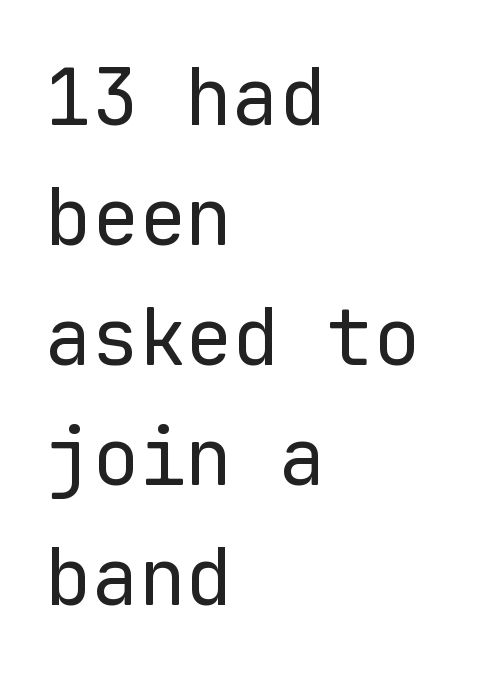
The image shows 78 px regular-weight sans-serif type, upright, monospaced; set left-aligned, normal line spacing (1.54x), normal letter spacing, not underlined; low stroke contrast and a medium x-height.
